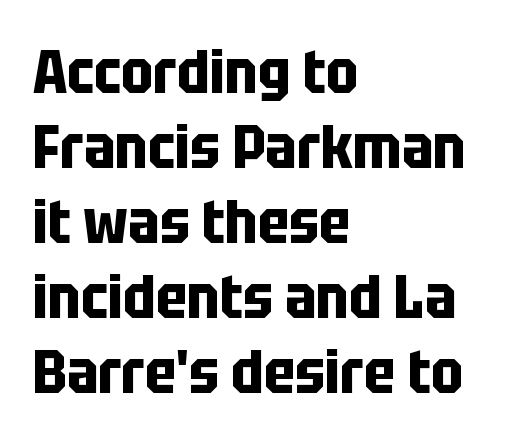
Looks like regular typesetting: each glyph gets only the width it needs. The paragraph shown leans on its left margin. Nobody drew a line under any word here. These lines sit exactly where default settings would place them. Between one letter and the next there's only the usual sliver of space.
